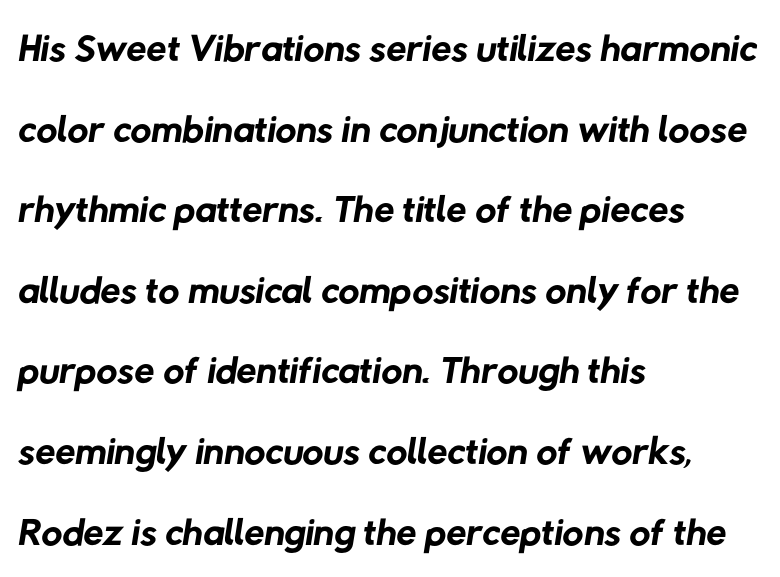
{"serif": "no", "bold": "no", "weight": "regular", "width": "normal", "stroke_contrast": "low", "x_height": "medium", "monospaced": "no", "underline": "no", "align": "left", "line_spacing": "normal", "line_spacing_ratio": 1.39, "letter_spacing": "normal", "letter_spacing_em": 0.0, "glyph_px": 58}
